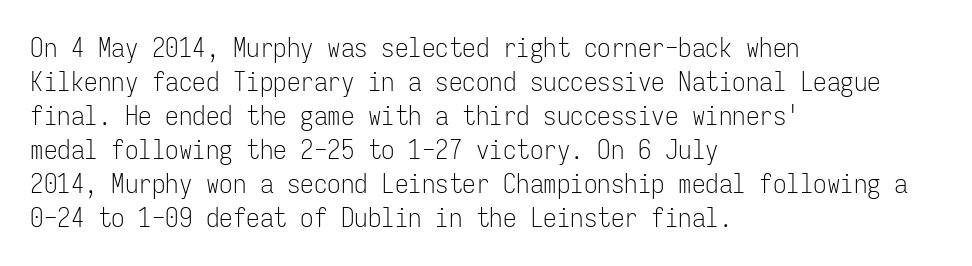
Vertically, the passage feels balanced, rows spaced as you'd expect. The strip under each line holds only bare page. Weight: in the light-to-regular range. Glyph-to-glyph distance matches everyday printed text.
